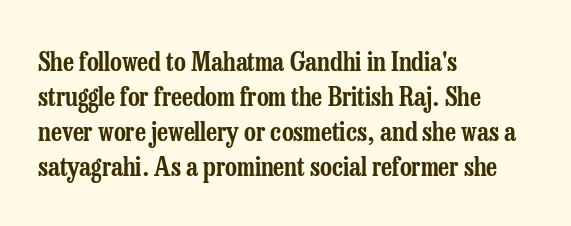
Q: Is the text italic (slanted)? A: No, it is upright.
Q: Is the text underlined? A: No.
Q: How is the paragraph aligned? A: Left-aligned.
Q: Is the spacing between letters normal or unusually wide? A: Normal.
Q: Is the spacing between lines tight, normal or loose? A: Normal.
